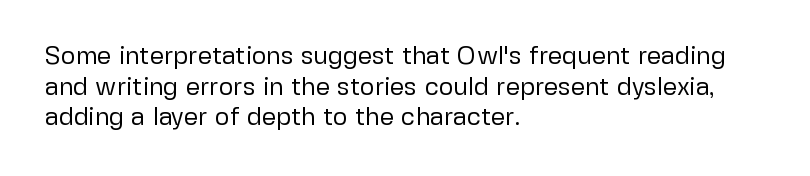
{"italic": "no", "bold": "no", "underline": "no", "align": "left", "line_spacing_ratio": 1.23, "letter_spacing": "normal", "letter_spacing_em": 0.0, "glyph_px": 25}
